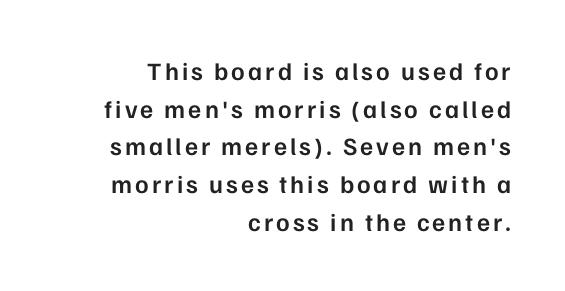
Has an underline been added? It has not. Casual observation: everything's shoved over to the right. The characters look somewhat weighty, a semibold short of true bold. Ascenders rise straight up at ninety degrees. Quick note: interline space is typical.
